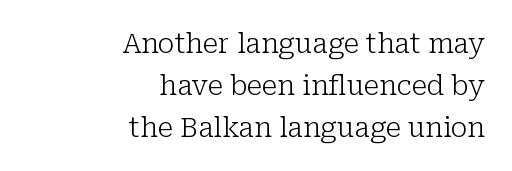
The image shows 27 px text type, upright; set right-aligned, normal line spacing (1.55x), normal letter spacing, not underlined.
